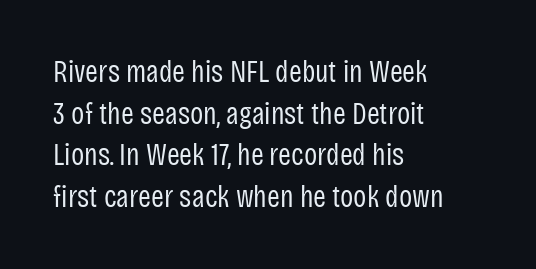
Q: Is the text bold? A: No.
Q: Is the text italic (slanted)? A: No, it is upright.
Q: Is the typeface a serif or a sans-serif typeface? A: Sans-serif.
Q: Is the text underlined? A: No.
Q: How is the paragraph aligned? A: Left-aligned.
Q: Is the spacing between letters normal or unusually wide? A: Normal.
Q: Is the spacing between lines tight, normal or loose? A: Normal.
Q: Width (condensed, normal, or wide)? A: Condensed.
Q: Stroke contrast? A: Low.
Q: x-height? A: Large.
Q: Monospaced? A: No.
